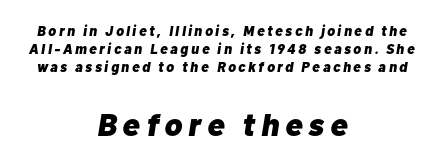
The specimen reads as italic at a glance. Looks like regular typesetting: each glyph gets only the width it needs. Look at the glyph heights: the lower group is clearly the bigger setting. Normally led — the rows are evenly, conventionally spaced.
